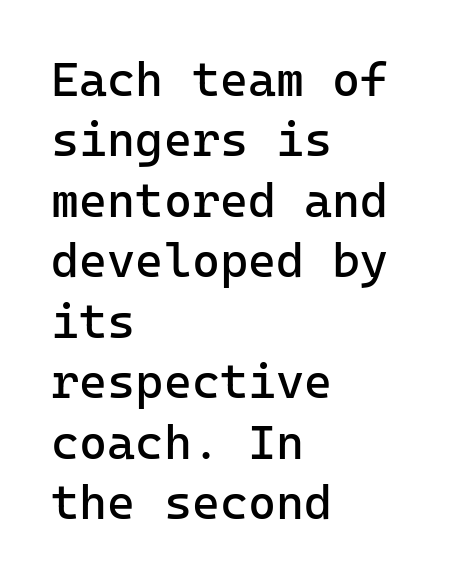
The image shows 48 px regular-weight sans-serif type, upright, monospaced; set left-aligned, normal line spacing (1.26x), normal letter spacing, not underlined; low stroke contrast and a medium x-height.
